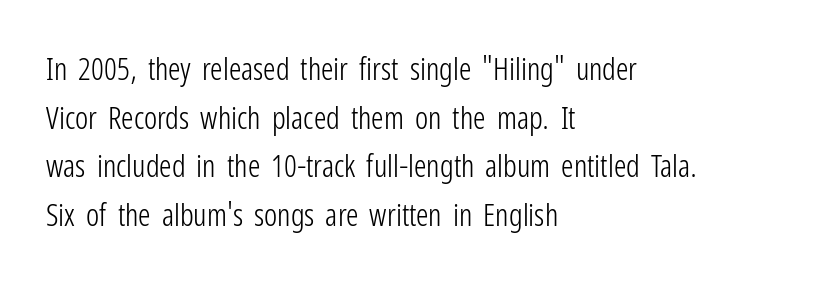
Q: Is the text bold? A: No.
Q: Is the text italic (slanted)? A: No, it is upright.
Q: Is the typeface a serif or a sans-serif typeface? A: Sans-serif.
Q: Is the text underlined? A: No.
Q: How is the paragraph aligned? A: Left-aligned.
Q: Is the spacing between letters normal or unusually wide? A: Normal.
Q: Is the spacing between lines tight, normal or loose? A: Normal.
Q: Width (condensed, normal, or wide)? A: Condensed.
Q: Stroke contrast? A: Low.
Q: x-height? A: Medium.
Q: Monospaced? A: No.
